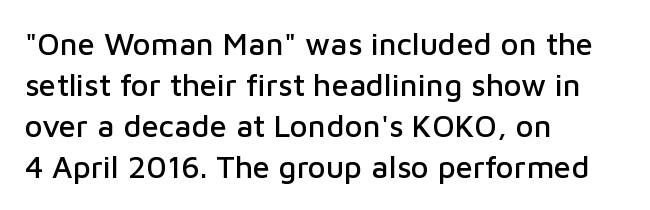
Proportional: the letters do not fall into vertical columns. The type family on display is of the sans-serif kind. Vertically, the passage feels balanced, rows spaced as you'd expect. The type sits square on the baseline with zero lean. Between one letter and the next there's only the usual sliver of space. In CSS terms this would be text-align: left.
